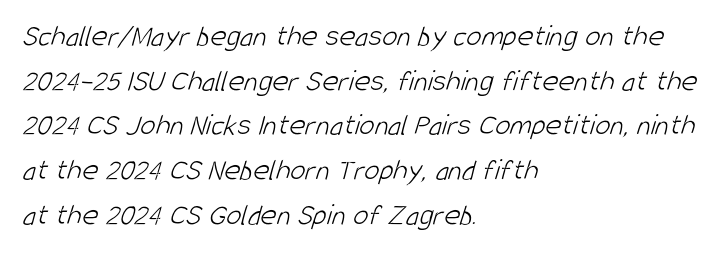
The image shows 31 px light, condensed sans-serif type; set left-aligned, normal line spacing (1.44x), normal letter spacing, not underlined; low stroke contrast and a large x-height.
